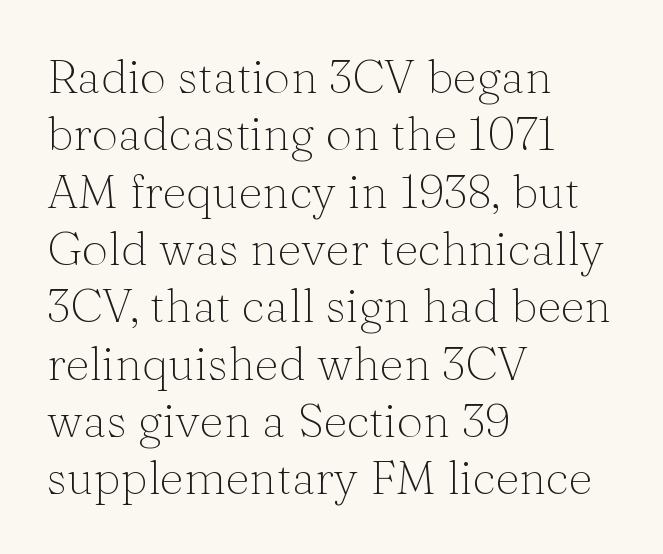
The image shows 47 px light serif type, upright; set left-aligned, line spacing 1.22x, normal letter spacing, not underlined; medium stroke contrast and a medium x-height.
